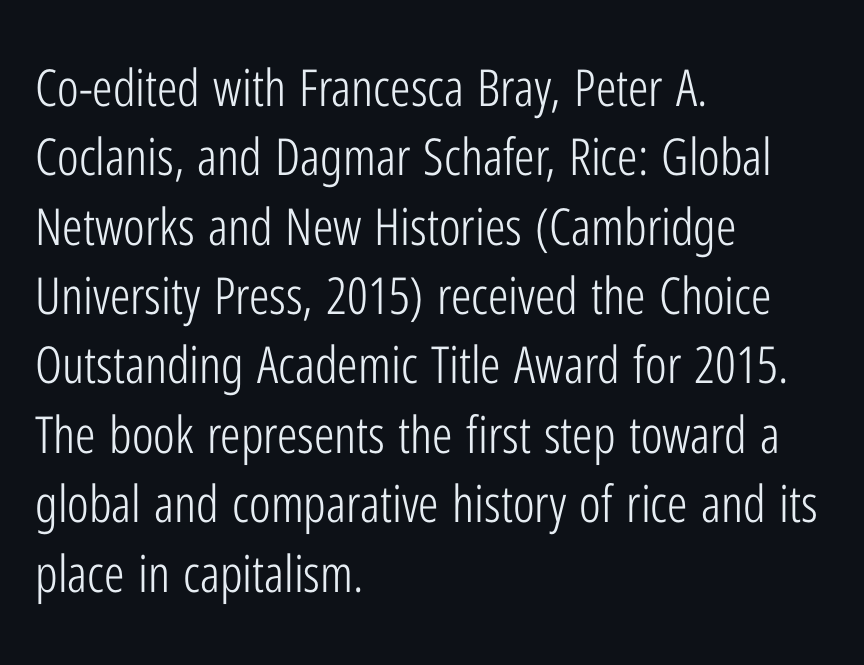
{"serif": "no", "italic": "no", "bold": "no", "weight": "light", "width": "condensed", "stroke_contrast": "low", "x_height": "medium", "monospaced": "no", "underline": "no", "align": "left", "line_spacing": "normal", "line_spacing_ratio": 1.36, "letter_spacing": "normal", "letter_spacing_em": 0.0, "glyph_px": 51}
